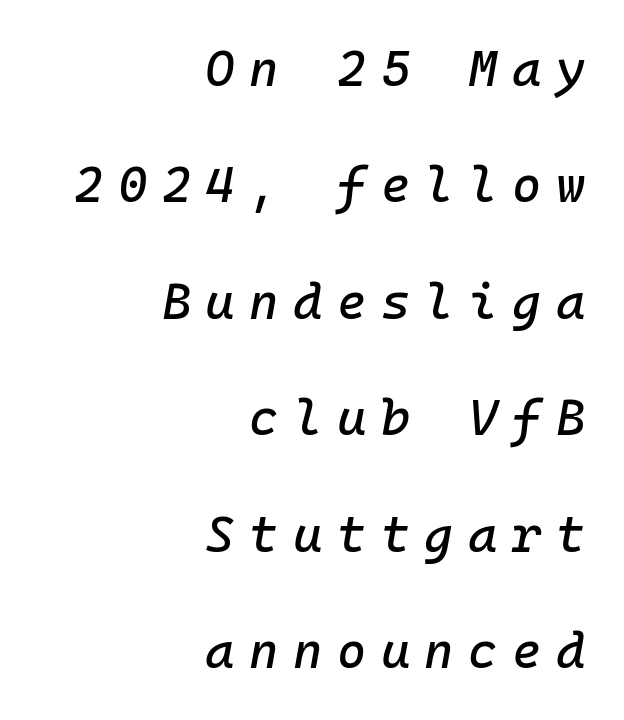
The image shows 50 px text type, italic (leaning right), monospaced; set right-aligned, loose line spacing (2.33x), unusually wide letter spacing (+0.29 em), not underlined; low stroke contrast and a medium x-height.
